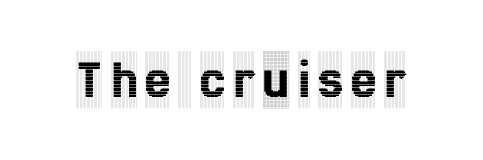
Q: Is the text italic (slanted)? A: No, it is upright.
Q: Is the typeface a serif or a sans-serif typeface? A: Serif.
Q: Is the text underlined? A: No.
Q: Width (condensed, normal, or wide)? A: Condensed.
Q: x-height? A: Large.
Q: Monospaced? A: No.
